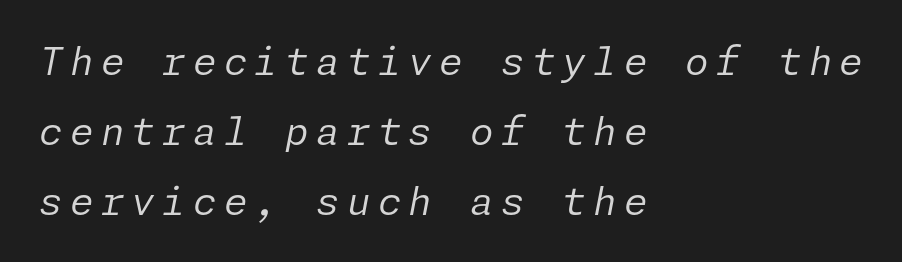
{"italic": "yes", "lean": "right", "slant_degrees": 11, "bold": "no", "weight": "regular", "width": "normal", "stroke_contrast": "low", "x_height": "medium", "underline": "no", "align": "left", "line_spacing_ratio": 1.84, "glyph_px": 38}
